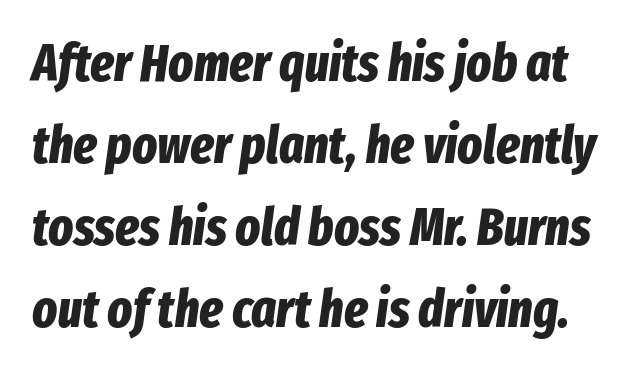
The image shows 52 px bold, condensed type, italic (leaning right); set normal line spacing (1.58x), normal letter spacing, not underlined; low stroke contrast and a medium x-height.
